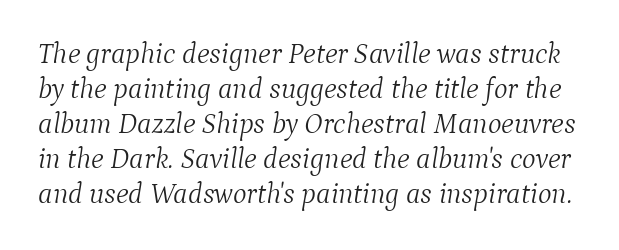
The passage shown leans; its letterforms are oblique. Inter-character spacing is left at the font's built-in metrics. Is the stroke heavy? The answer is a plain regular-or-lighter. Unmarked baselines from the first word to the last. Is this a fixed-width face? No — the glyphs have proportional, varying widths.
